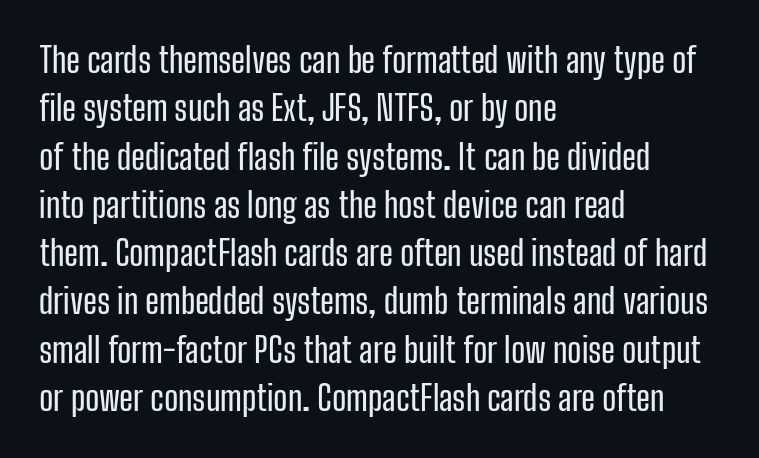
Q: Is the text italic (slanted)? A: No, it is upright.
Q: Is the typeface a serif or a sans-serif typeface? A: Sans-serif.
Q: Is the text underlined? A: No.
Q: How is the paragraph aligned? A: Left-aligned.
Q: Is the spacing between letters normal or unusually wide? A: Normal.
Q: Is the spacing between lines tight, normal or loose? A: Normal.
Q: Width (condensed, normal, or wide)? A: Condensed.
Q: Stroke contrast? A: Low.
Q: x-height? A: Medium.
Q: Monospaced? A: No.
